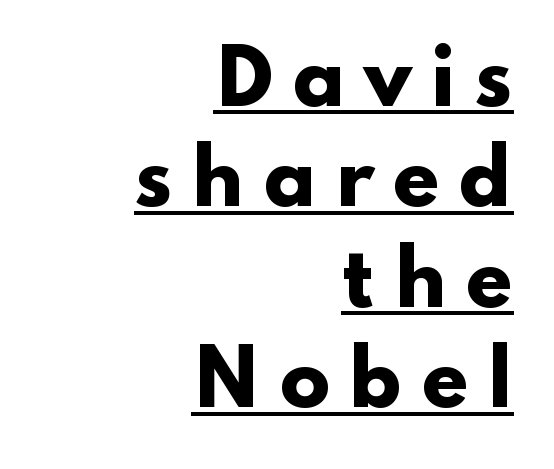
The image shows 75 px heavy, wide sans-serif type, upright; set right-aligned, normal line spacing (1.34x), unusually wide letter spacing (+0.24 em), underlined; low stroke contrast and a small x-height.
